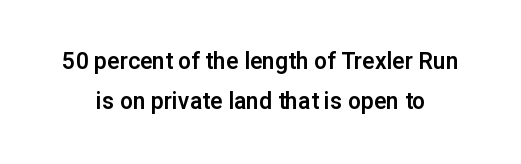
Q: Is the text italic (slanted)? A: No, it is upright.
Q: Is the text underlined? A: No.
Q: Is the spacing between letters normal or unusually wide? A: Normal.
